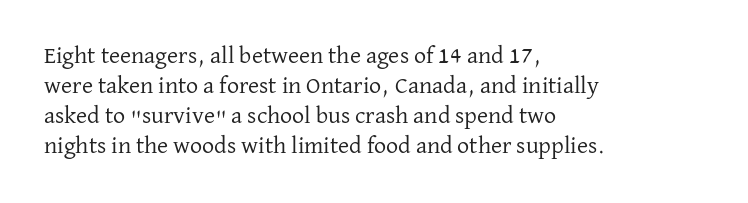
The image shows 24 px text type, upright; set left-aligned, normal line spacing (1.25x), normal letter spacing, not underlined.
